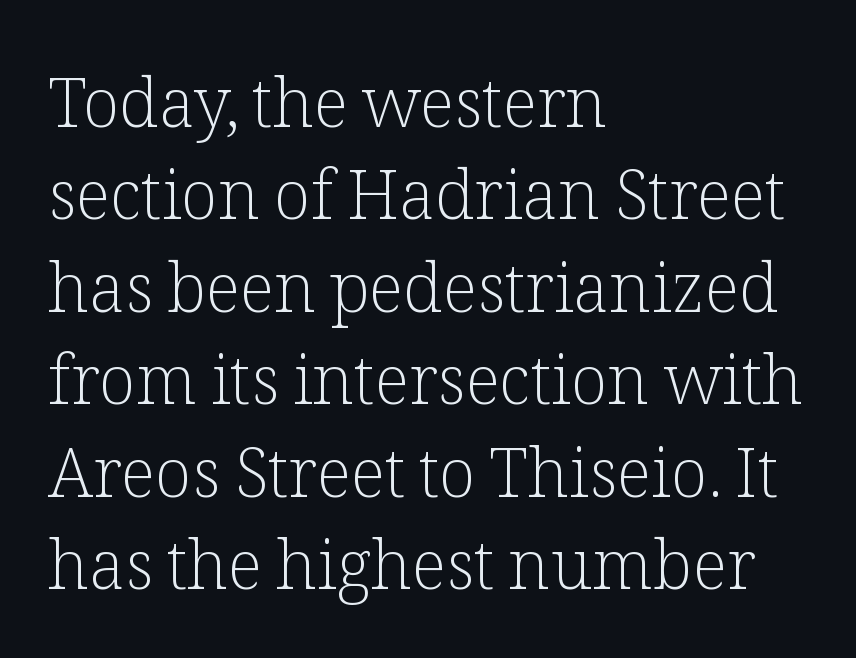
The image shows 68 px light serif type, upright; set left-aligned, normal line spacing (1.36x), normal letter spacing, not underlined; low stroke contrast and a medium x-height.
